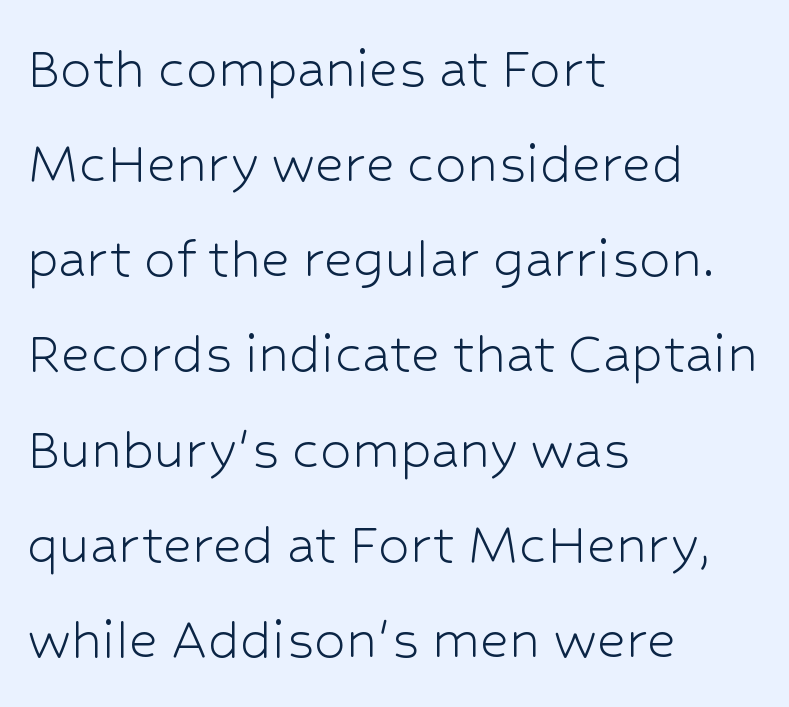
{"serif": "no", "italic": "no", "bold": "no", "weight": "light", "width": "normal", "stroke_contrast": "low", "x_height": "medium", "monospaced": "no", "underline": "no", "align": "left", "line_spacing": "normal", "line_spacing_ratio": 1.51, "letter_spacing": "normal", "letter_spacing_em": 0.0, "glyph_px": 63}
